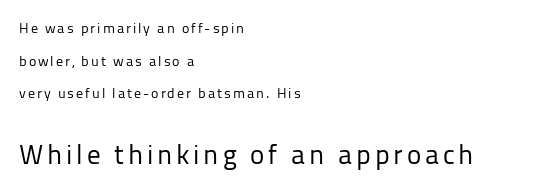
Decoration check: the copy has no underline. The typeface has the unassuming heft of standard copy or less. How would I describe the line gaps? Wide and relaxed. Of the two passages, the one underneath uses the larger point size.
